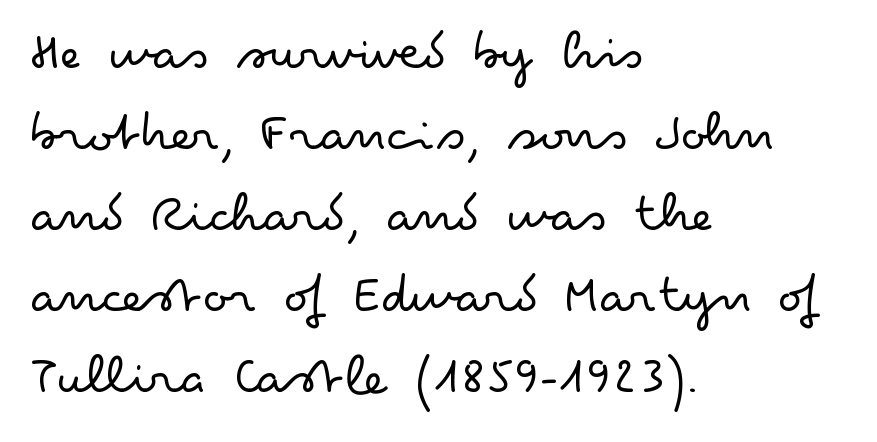
Note the varied advance widths — an 'i' is clearly narrower than an 'm'. Evenly set lines give the paragraph a standard silhouette. Quick note: underline off. Each line starts at the same left margin while the right side varies.
